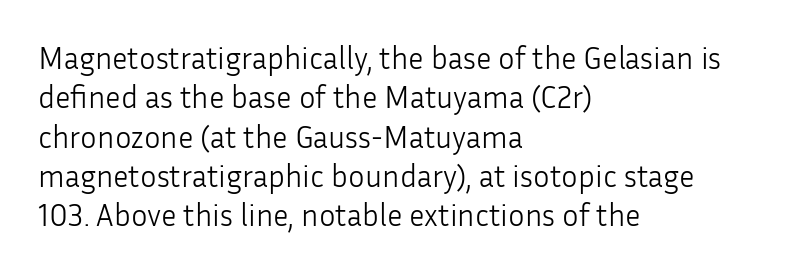
{"serif": "no", "italic": "no", "bold": "no", "weight": "light", "width": "normal", "stroke_contrast": "low", "x_height": "medium", "monospaced": "no", "underline": "no", "align": "left", "line_spacing": "normal", "line_spacing_ratio": 1.27, "letter_spacing": "normal", "letter_spacing_em": 0.0, "glyph_px": 31}
